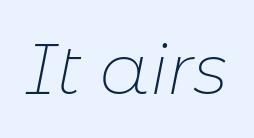
The letters advance in unequal steps, a hallmark of proportional type. The horizontal fit of the characters is conventional and even. The zone under the glyphs is completely vacant. A quiet, ordinary-to-light weight characterises the typeface. Slanted lettering throughout.
